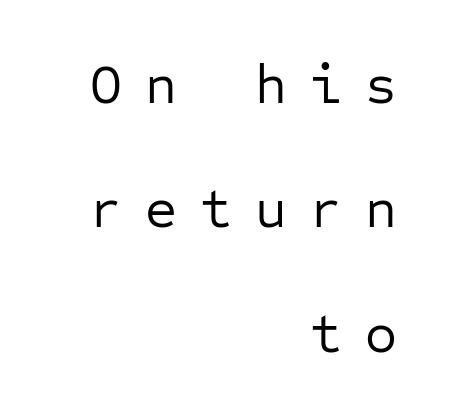
Q: Is the text bold? A: No.
Q: Is the text italic (slanted)? A: No, it is upright.
Q: Is the typeface a serif or a sans-serif typeface? A: Sans-serif.
Q: Is the text underlined? A: No.
Q: How is the paragraph aligned? A: Right-aligned.
Q: Is the spacing between letters normal or unusually wide? A: Unusually wide.
Q: Is the spacing between lines tight, normal or loose? A: Loose.
Q: Width (condensed, normal, or wide)? A: Normal.
Q: Stroke contrast? A: Low.
Q: x-height? A: Medium.
Q: Monospaced? A: Yes.
